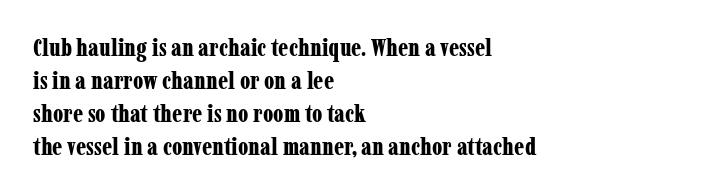
{"italic": "no", "bold": "yes", "underline": "no", "align": "left", "line_spacing": "normal", "line_spacing_ratio": 1.38, "letter_spacing": "normal", "letter_spacing_em": 0.0, "glyph_px": 24}
